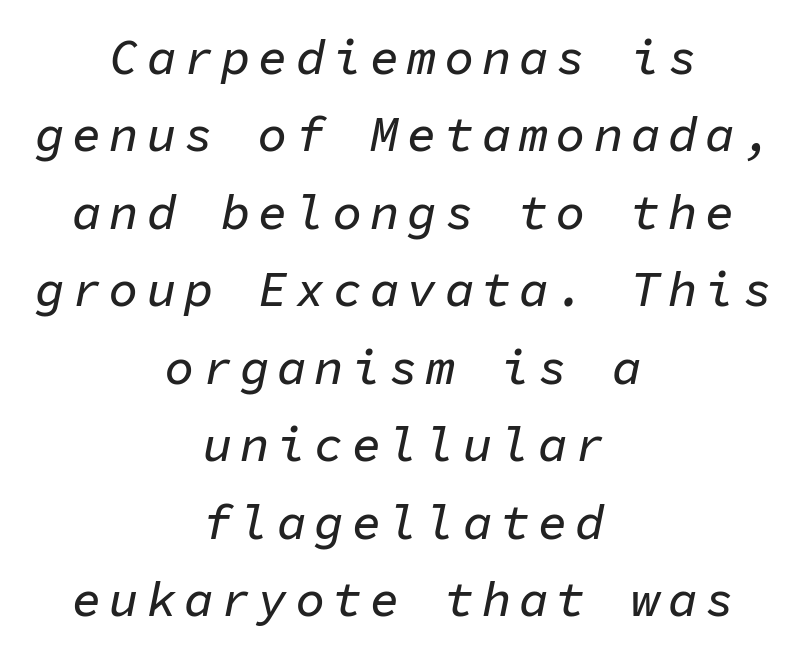
{"italic": "yes", "lean": "right", "slant_degrees": 11, "width": "normal", "stroke_contrast": "low", "x_height": "medium", "monospaced": "yes", "underline": "no", "align": "center", "line_spacing": "normal", "line_spacing_ratio": 1.58, "glyph_px": 49}
